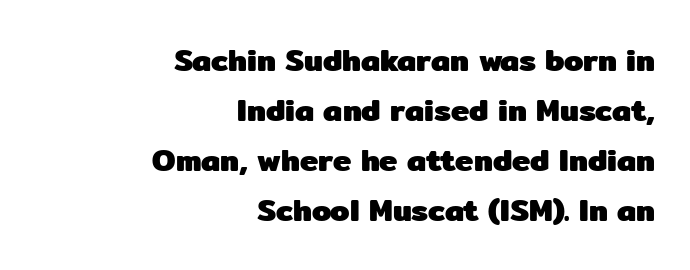
Q: Is the text bold? A: Yes.
Q: Is the text italic (slanted)? A: No, it is upright.
Q: Is the typeface a serif or a sans-serif typeface? A: Sans-serif.
Q: Is the text underlined? A: No.
Q: How is the paragraph aligned? A: Right-aligned.
Q: Is the spacing between letters normal or unusually wide? A: Normal.
Q: Is the spacing between lines tight, normal or loose? A: Normal.
Q: Width (condensed, normal, or wide)? A: Normal.
Q: Stroke contrast? A: Low.
Q: x-height? A: Medium.
Q: Monospaced? A: No.
